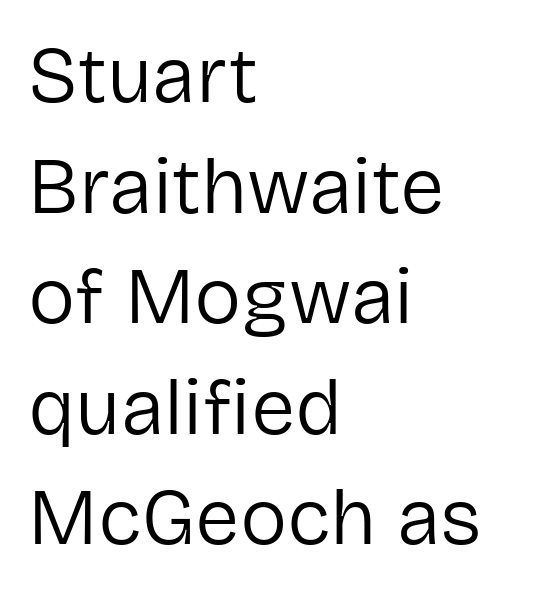
Here the designer chose a conventional face with non-uniform glyph widths. Glance below the letters and you will spot only blank space. When letters stand straight like this, we call the style roman or upright. Every row of glyphs begins at an identical x-position on the left.
